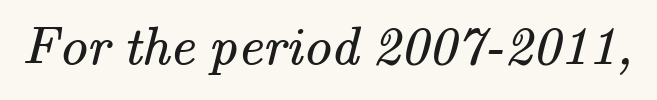
The image shows 55 px regular-weight serif type; set normal letter spacing, not underlined; medium stroke contrast and a small x-height.
